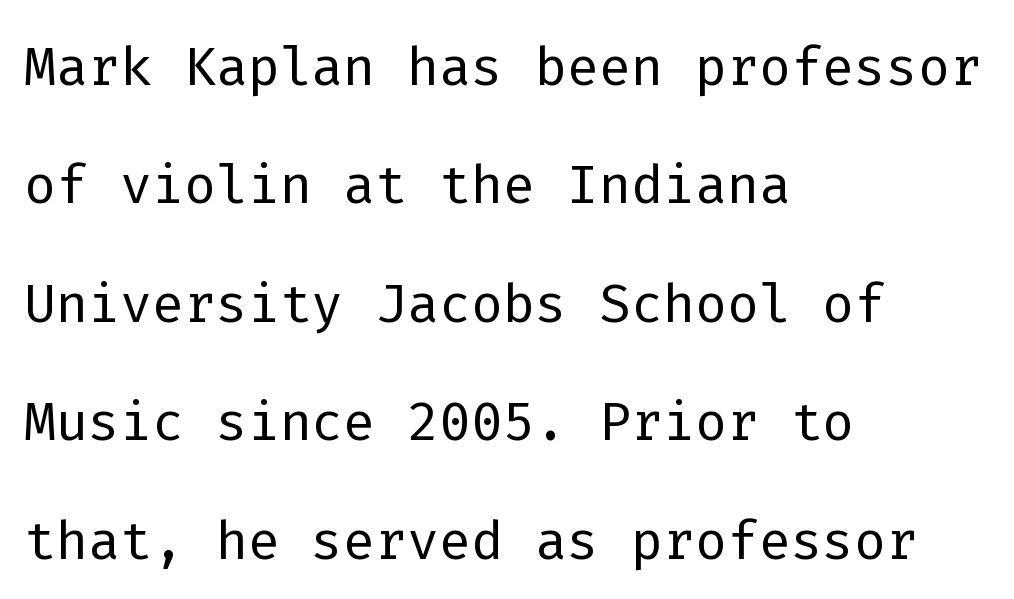
The image shows 75 px light sans-serif type, upright, monospaced; set left-aligned, normal line spacing (1.58x), normal letter spacing, not underlined; low stroke contrast and a medium x-height.
